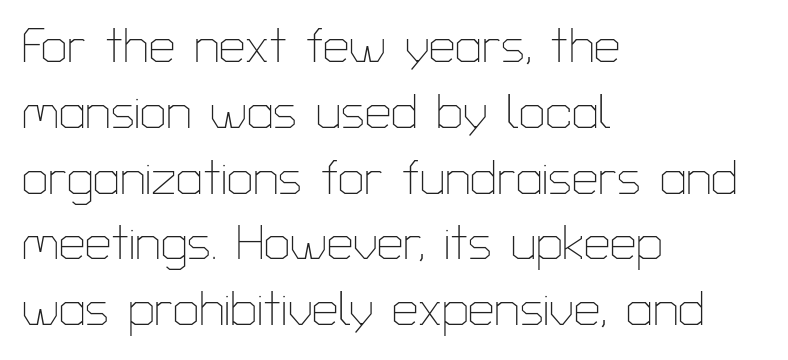
{"serif": "no", "italic": "no", "bold": "no", "weight": "thin", "width": "normal", "stroke_contrast": "low", "x_height": "medium", "monospaced": "no", "underline": "no", "align": "left", "line_spacing": "normal", "line_spacing_ratio": 1.4, "letter_spacing": "normal", "letter_spacing_em": 0.0, "glyph_px": 47}
